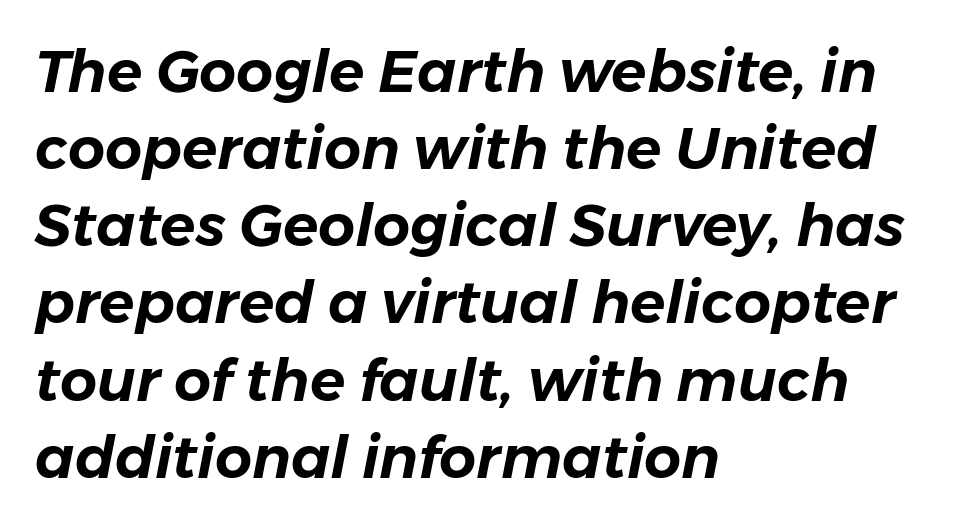
The image shows 58 px text type, italic (leaning right); set left-aligned, normal line spacing (1.33x), normal letter spacing, not underlined; low stroke contrast and a medium x-height.
